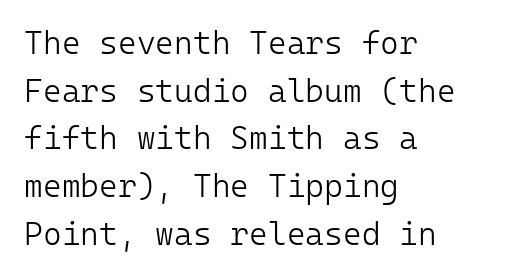
{"serif": "no", "italic": "no", "bold": "no", "weight": "light", "width": "normal", "stroke_contrast": "low", "x_height": "medium", "monospaced": "yes", "underline": "no", "align": "left", "line_spacing": "normal", "line_spacing_ratio": 1.49, "letter_spacing": "normal", "letter_spacing_em": 0.0, "glyph_px": 32}
